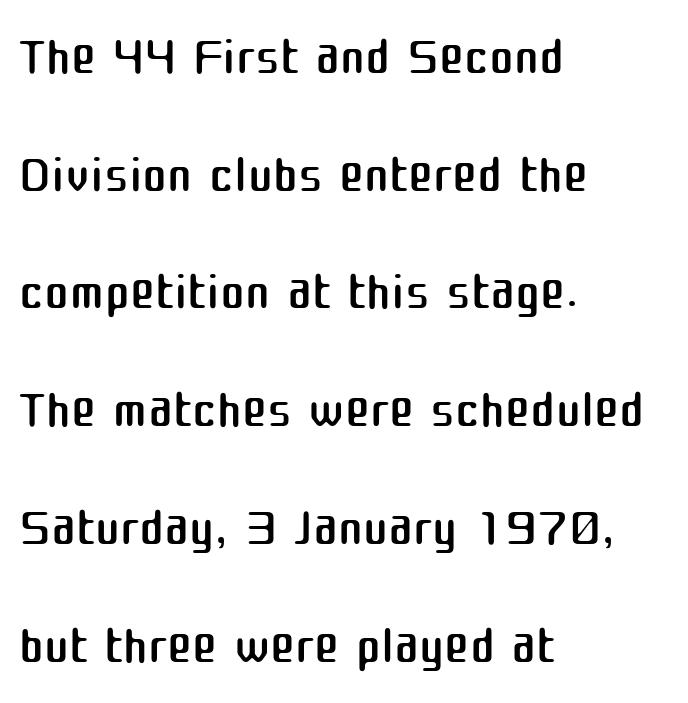
Letters rest on an invisible, unmarked baseline. Do the characters align in a grid? No, the font is proportional. Summary of vertical rhythm: regular, with standard interline spacing. The cut favours lightness, reaching ordinary text weight at its darkest. Tall strokes in this sample are plumb rather than angled. Left-aligned paragraph, ragged on the right.
